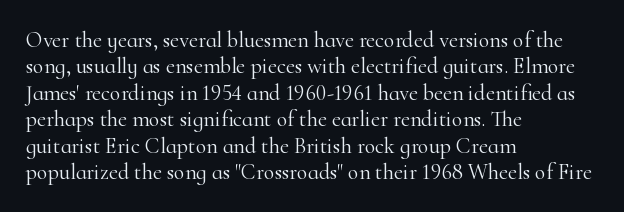
Q: Is the text bold? A: No.
Q: Is the text italic (slanted)? A: No, it is upright.
Q: Is the text underlined? A: No.
Q: How is the paragraph aligned? A: Left-aligned.
Q: Is the spacing between letters normal or unusually wide? A: Normal.
